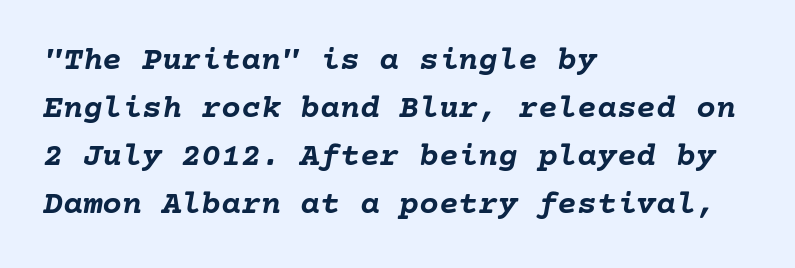
{"italic": "yes", "lean": "right", "slant_degrees": 10, "bold": "yes", "weight": "semibold", "width": "normal", "stroke_contrast": "low", "x_height": "medium", "underline": "no", "align": "left", "line_spacing": "normal", "line_spacing_ratio": 1.45, "letter_spacing": "normal", "letter_spacing_em": 0.0, "glyph_px": 33}
